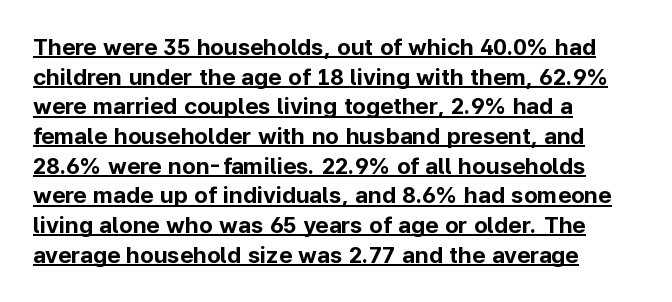
The compositor pushed each line to the left boundary. The glyphs have the mass of a bold cut. Every character sits straight up, as roman type does. Horizontal bands of white between lines are of average thickness. The specimen includes a rule beneath the text block's lines. How are the letters spaced? Ordinarily, with no added tracking.
